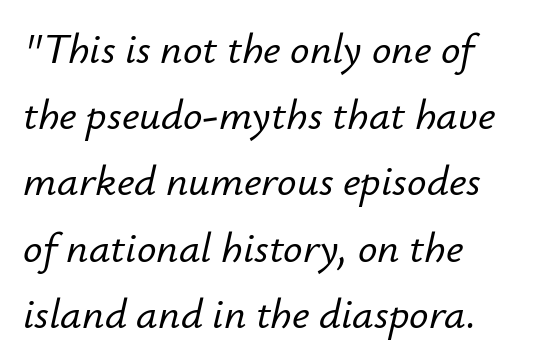
Q: Is the text italic (slanted)? A: Yes, it leans right by about 12 degrees.
Q: Is the text underlined? A: No.
Q: How is the paragraph aligned? A: Left-aligned.
Q: Is the spacing between letters normal or unusually wide? A: Normal.
Q: Is the spacing between lines tight, normal or loose? A: Normal.
Q: Width (condensed, normal, or wide)? A: Normal.
Q: Stroke contrast? A: Low.
Q: x-height? A: Small.
Q: Monospaced? A: No.
